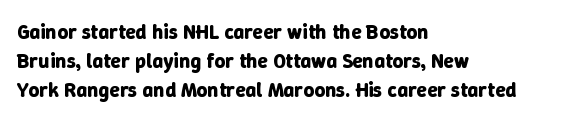
The image shows 21 px bold type, upright; set left-aligned, normal line spacing (1.39x), normal letter spacing, not underlined.
